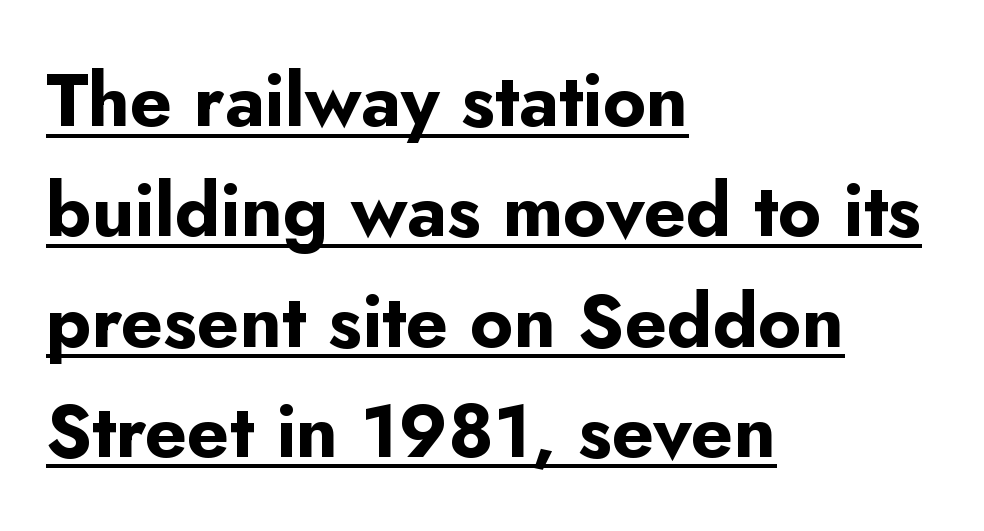
Does the copy run flush right? No — it runs flush left. The letters sit at their default tracking, neither squeezed nor spread. Serif or sans? Sans — the stroke terminals are bare. Here the designer chose a conventional face with non-uniform glyph widths. One glance says typical: line gaps are just what's usual. Does a line run under the words? Yes, clearly.
